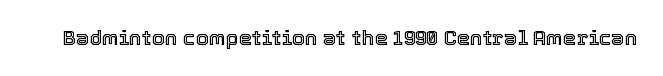
Every character sits straight up, as roman type does. The string is rendered with underlining switched off. Students, note that the glyphs here touch the page at normal intervals.
